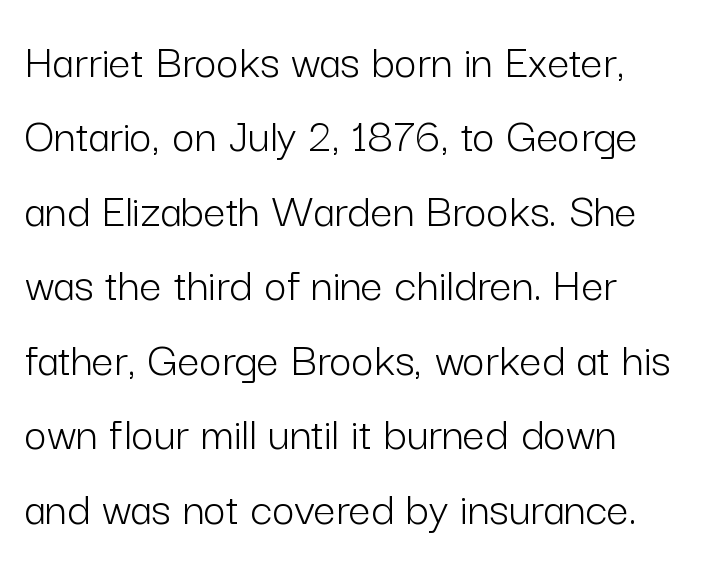
Q: Is the text bold? A: No.
Q: Is the text italic (slanted)? A: No, it is upright.
Q: Is the typeface a serif or a sans-serif typeface? A: Sans-serif.
Q: Is the text underlined? A: No.
Q: How is the paragraph aligned? A: Left-aligned.
Q: Is the spacing between letters normal or unusually wide? A: Normal.
Q: Is the spacing between lines tight, normal or loose? A: Normal.
Q: Width (condensed, normal, or wide)? A: Normal.
Q: Stroke contrast? A: Low.
Q: x-height? A: Medium.
Q: Monospaced? A: No.
